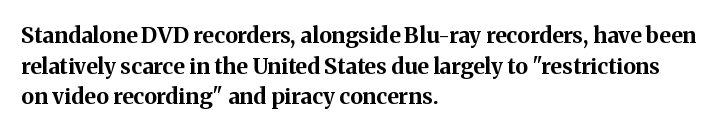
If you drew a line through each stem, it would be perfectly vertical. A normal amount of white space separates one row of letters from the next. Unmarked baselines from the first word to the last. Pretty heavy lettering here — definitely bold. The paragraph has a hard left edge and a soft right edge. These lines keep a tight, regular rhythm from letter to letter.
